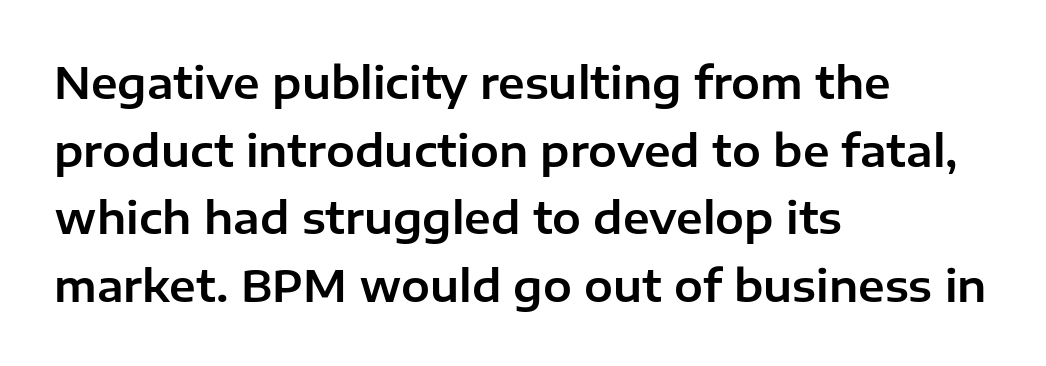
Q: Is the text italic (slanted)? A: No, it is upright.
Q: Is the typeface a serif or a sans-serif typeface? A: Sans-serif.
Q: Is the text underlined? A: No.
Q: How is the paragraph aligned? A: Left-aligned.
Q: Is the spacing between letters normal or unusually wide? A: Normal.
Q: Is the spacing between lines tight, normal or loose? A: Normal.
Q: Width (condensed, normal, or wide)? A: Normal.
Q: Stroke contrast? A: Low.
Q: x-height? A: Medium.
Q: Monospaced? A: No.
